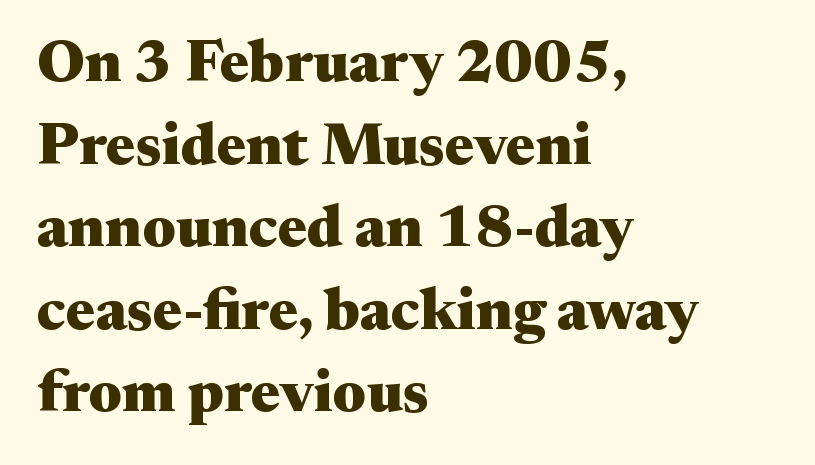
{"serif": "yes", "italic": "no", "bold": "yes", "weight": "heavy", "width": "wide", "stroke_contrast": "medium", "x_height": "medium", "monospaced": "no", "underline": "no", "align": "left", "line_spacing": "normal", "line_spacing_ratio": 1.4, "letter_spacing": "normal", "letter_spacing_em": 0.0, "glyph_px": 59}
